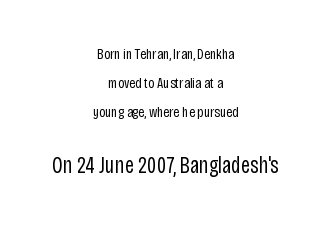
The letters stand straight up with perfectly vertical stems. Line spacing here is loose. Descender tails drop into unmarked territory. Compared with typical body copy, the letter spacing here is the same. Visually, the bottom section dominates because its glyphs are scaled up. Short and long lines alike share a common midpoint.
